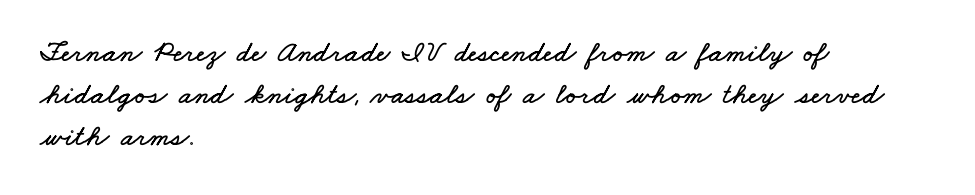
Q: Is the text underlined? A: No.
Q: How is the paragraph aligned? A: Left-aligned.
Q: Is the spacing between letters normal or unusually wide? A: Normal.
Q: Is the spacing between lines tight, normal or loose? A: Normal.
Q: Width (condensed, normal, or wide)? A: Wide.
Q: Stroke contrast? A: Low.
Q: x-height? A: Small.
Q: Monospaced? A: No.
